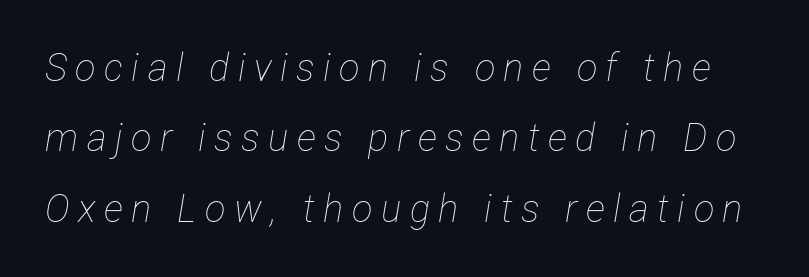
{"italic": "yes", "lean": "right", "slant_degrees": 12, "bold": "no", "weight": "thin", "width": "condensed", "stroke_contrast": "low", "x_height": "medium", "monospaced": "no", "underline": "no", "line_spacing_ratio": 1.85, "letter_spacing": "wide", "letter_spacing_em": 0.22, "glyph_px": 38}
